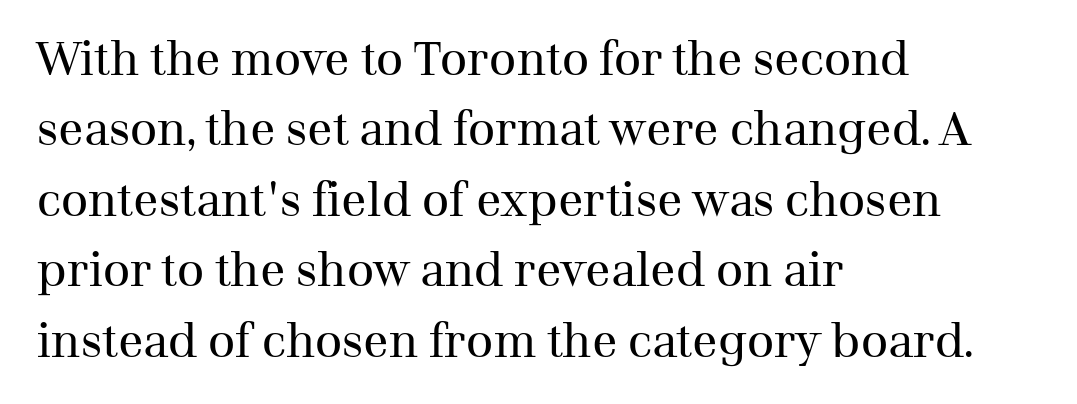
Q: Is the text bold? A: No.
Q: Is the text italic (slanted)? A: No, it is upright.
Q: Is the typeface a serif or a sans-serif typeface? A: Serif.
Q: Is the text underlined? A: No.
Q: How is the paragraph aligned? A: Left-aligned.
Q: Is the spacing between letters normal or unusually wide? A: Normal.
Q: Is the spacing between lines tight, normal or loose? A: Normal.
Q: Width (condensed, normal, or wide)? A: Normal.
Q: Stroke contrast? A: Medium.
Q: x-height? A: Medium.
Q: Monospaced? A: No.
